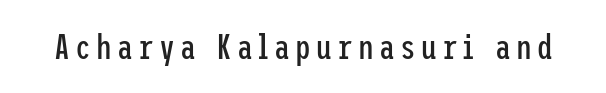
Q: Is the text bold? A: No.
Q: Is the text italic (slanted)? A: No, it is upright.
Q: Is the typeface a serif or a sans-serif typeface? A: Sans-serif.
Q: Is the text underlined? A: No.
Q: Width (condensed, normal, or wide)? A: Condensed.
Q: Stroke contrast? A: Low.
Q: x-height? A: Medium.
